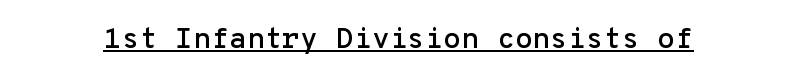
The image shows 29 px sans-serif type, upright, monospaced; set normal letter spacing, underlined; low stroke contrast and a medium x-height.
